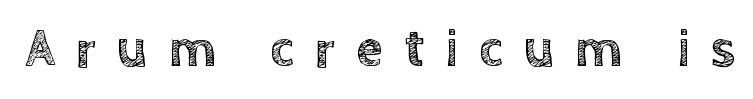
Q: Is the text italic (slanted)? A: No, it is upright.
Q: Is the text underlined? A: No.
Q: Is the spacing between letters normal or unusually wide? A: Unusually wide.
Q: Width (condensed, normal, or wide)? A: Normal.
Q: x-height? A: Large.
Q: Monospaced? A: No.
